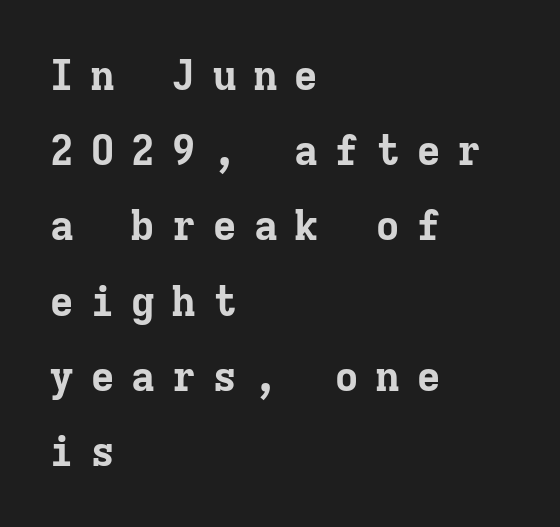
{"serif": "yes", "italic": "no", "bold": "yes", "weight": "bold", "width": "normal", "stroke_contrast": "low", "x_height": "medium", "monospaced": "yes", "underline": "no", "align": "left", "line_spacing_ratio": 1.79, "letter_spacing": "wide", "letter_spacing_em": 0.37, "glyph_px": 42}
